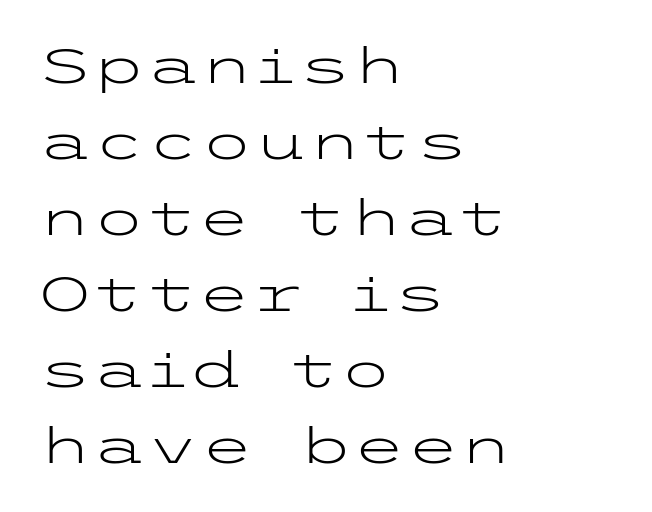
{"serif": "no", "italic": "no", "bold": "no", "weight": "light", "width": "wide", "stroke_contrast": "low", "x_height": "medium", "underline": "no", "align": "left", "line_spacing": "normal", "line_spacing_ratio": 1.55, "letter_spacing": "normal", "letter_spacing_em": 0.0, "glyph_px": 49}
